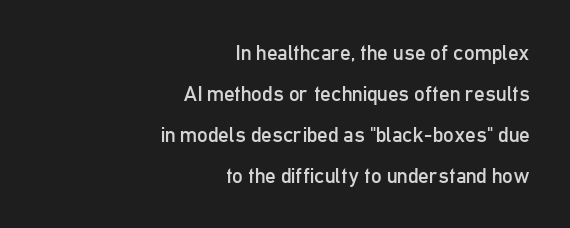
Weight: not bold — regular or lighter. In terms of leading, this rendering errs on the spacious side. Does extra space separate the letters? No, they use regular spacing. Casual observation: everything's shoved over to the right.
